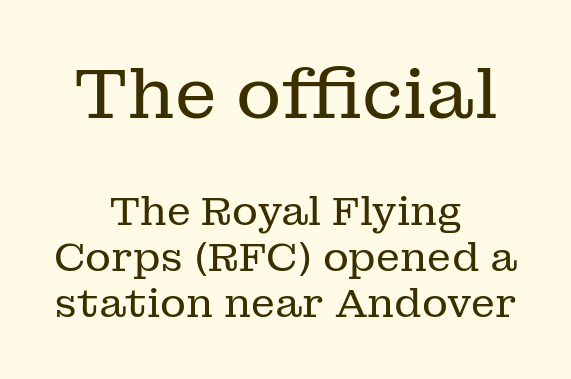
Q: Is the text bold? A: No.
Q: Is the text italic (slanted)? A: No, it is upright.
Q: Is the typeface a serif or a sans-serif typeface? A: Serif.
Q: Is the text underlined? A: No.
Q: How is the paragraph aligned? A: Centered.
Q: Is the spacing between letters normal or unusually wide? A: Normal.
Q: Is the spacing between lines tight, normal or loose? A: Tight.
Q: Which block of text is set in a larger size, the first (top) or the second (bottom)? A: The first (top) one.
Q: Width (condensed, normal, or wide)? A: Normal.
Q: Stroke contrast? A: Low.
Q: x-height? A: Medium.
Q: Monospaced? A: No.
